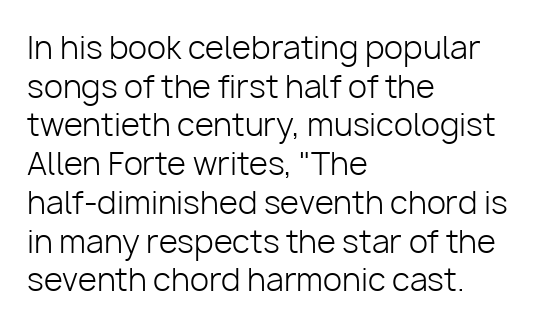
The image shows 31 px light sans-serif type, upright; set left-aligned, normal line spacing (1.25x), normal letter spacing, not underlined; low stroke contrast and a medium x-height.
